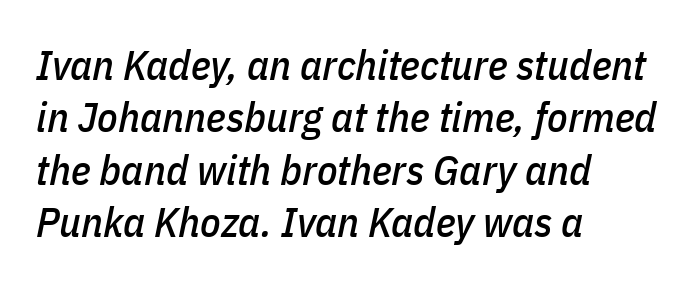
In terms of letterspacing, this is plain default setting. The compositor pushed each line to the left boundary. You can tell it's italic because the verticals aren't actually vertical. Each new line begins a customary step beneath the previous one. Do the characters align in a grid? No, the font is proportional. No word sits above an underline.
